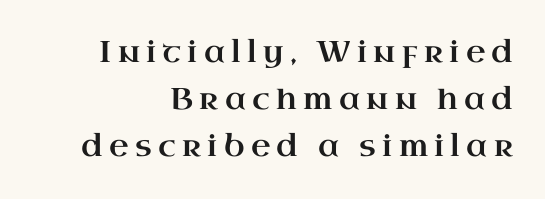
The image shows 30 px wide serif type, upright; set normal line spacing (1.57x), unusually wide letter spacing (+0.21 em), not underlined; high stroke contrast and a small x-height.
